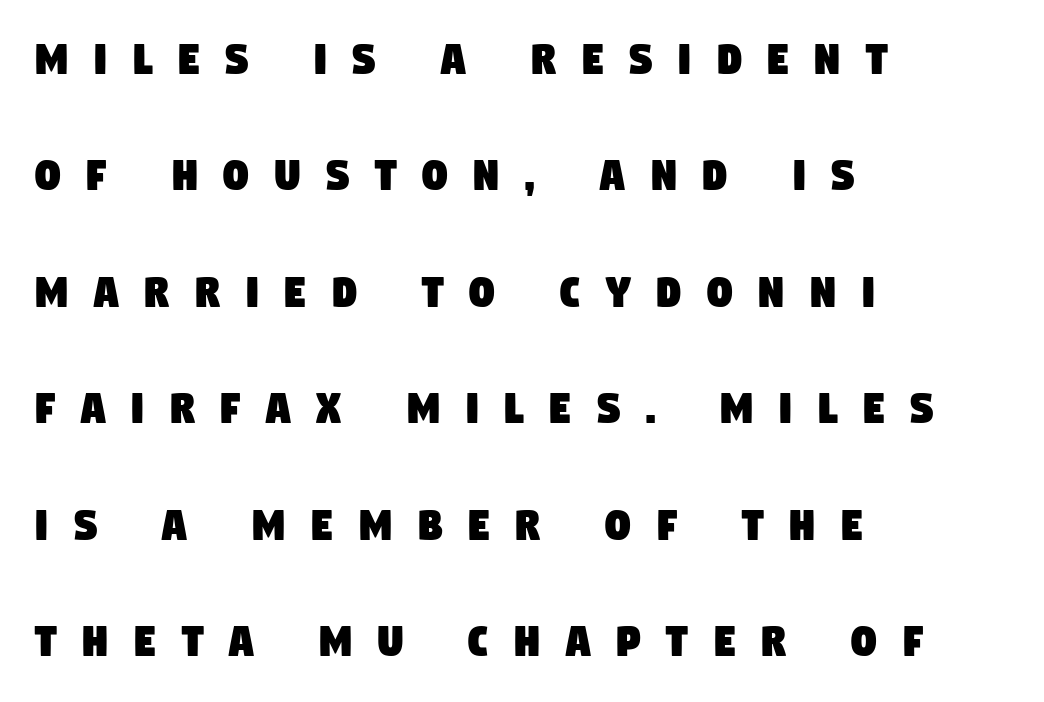
{"serif": "no", "width": "condensed", "stroke_contrast": "low", "x_height": "large", "monospaced": "no", "underline": "no", "align": "left", "line_spacing": "loose", "line_spacing_ratio": 2.33, "letter_spacing": "wide", "letter_spacing_em": 0.5, "glyph_px": 50}
